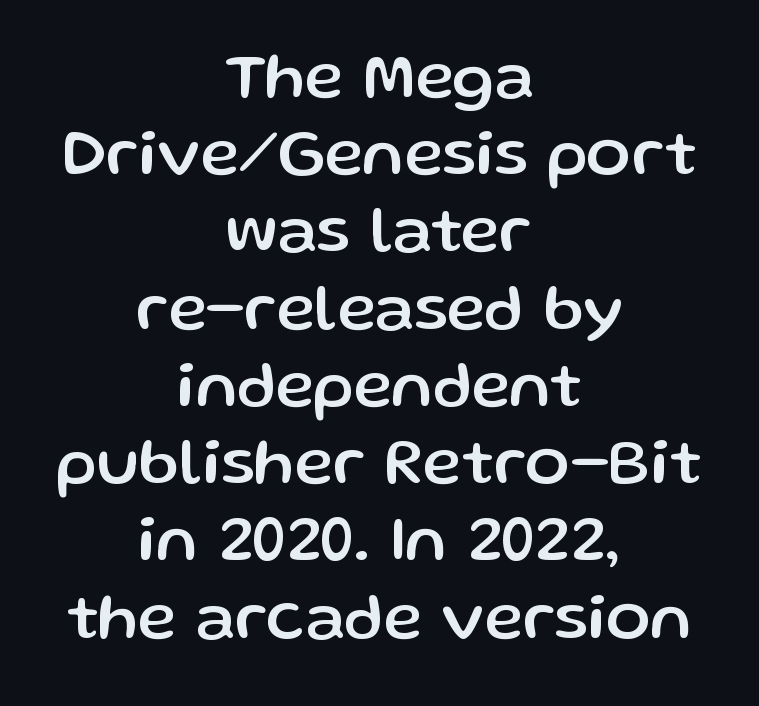
Are there feet on the stems? There aren't — it's a sans. If you folded the block vertically in half, each line would mirror itself in length. A bare baseline throughout the passage. Designer's note — italics off, roman on. Here the glyphs are tracked normally, forming tight word shapes.
